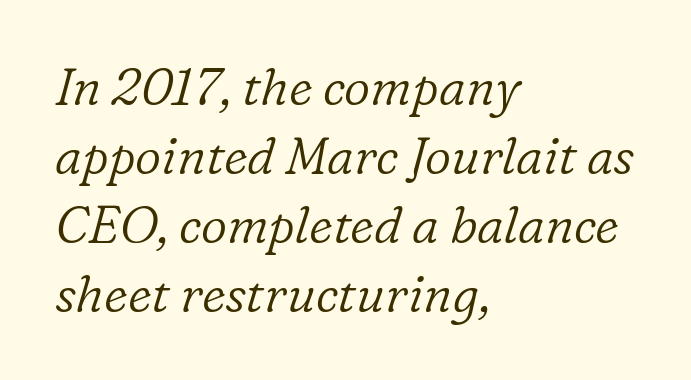
{"serif": "yes", "italic": "yes", "lean": "right", "slant_degrees": 16, "bold": "no", "weight": "light", "width": "normal", "stroke_contrast": "low", "x_height": "medium", "monospaced": "no", "underline": "no", "align": "left", "line_spacing": "normal", "line_spacing_ratio": 1.35, "letter_spacing": "normal", "letter_spacing_em": 0.0, "glyph_px": 51}
